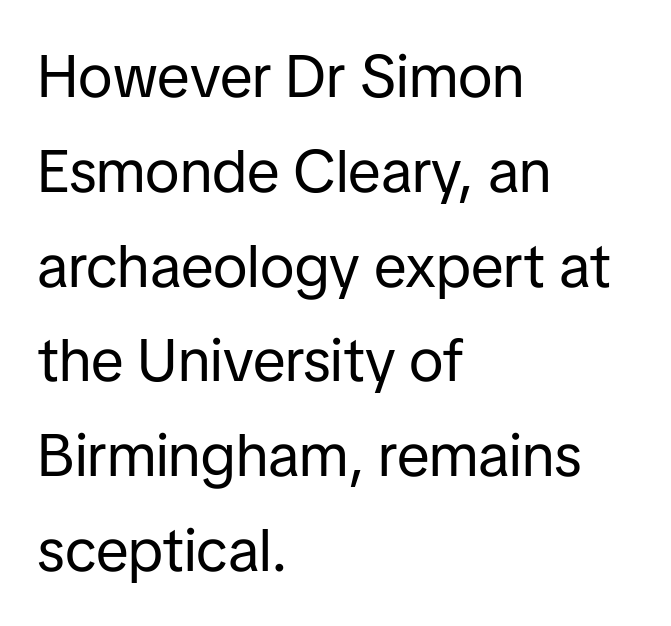
Q: Is the text bold? A: No.
Q: Is the text italic (slanted)? A: No, it is upright.
Q: Is the typeface a serif or a sans-serif typeface? A: Sans-serif.
Q: Is the text underlined? A: No.
Q: How is the paragraph aligned? A: Left-aligned.
Q: Is the spacing between letters normal or unusually wide? A: Normal.
Q: Is the spacing between lines tight, normal or loose? A: Normal.
Q: Width (condensed, normal, or wide)? A: Normal.
Q: Stroke contrast? A: Low.
Q: x-height? A: Medium.
Q: Monospaced? A: No.
